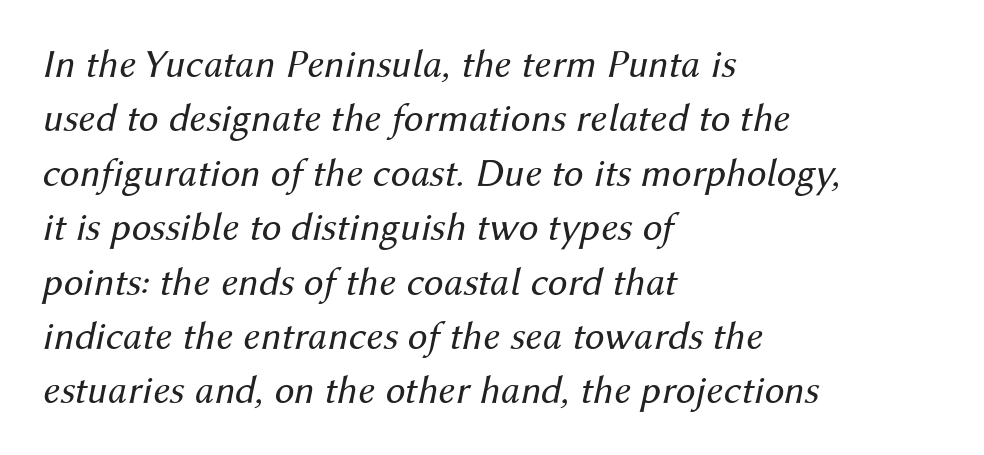
Rows of type keep a routine distance in the vertical direction. Observe the lean: these are italic letterforms. Typeset ragged right — the left edge is the straight one. These glyphs show unthickened strokes, regular width or finer. Is this a fixed-width face? No — the glyphs have proportional, varying widths. Descenders are the only things crossing below the line.
